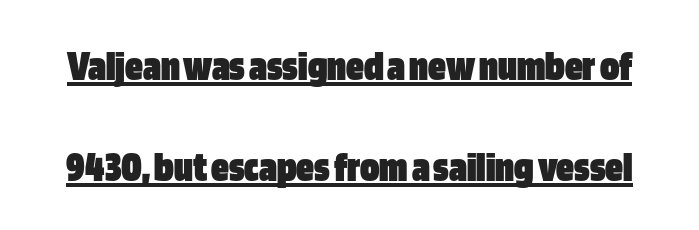
Q: Is the text bold? A: Yes.
Q: Is the text italic (slanted)? A: No, it is upright.
Q: Is the typeface a serif or a sans-serif typeface? A: Sans-serif.
Q: Is the text underlined? A: Yes.
Q: Is the spacing between letters normal or unusually wide? A: Normal.
Q: Is the spacing between lines tight, normal or loose? A: Loose.
Q: Width (condensed, normal, or wide)? A: Condensed.
Q: Stroke contrast? A: Low.
Q: x-height? A: Large.
Q: Monospaced? A: No.
